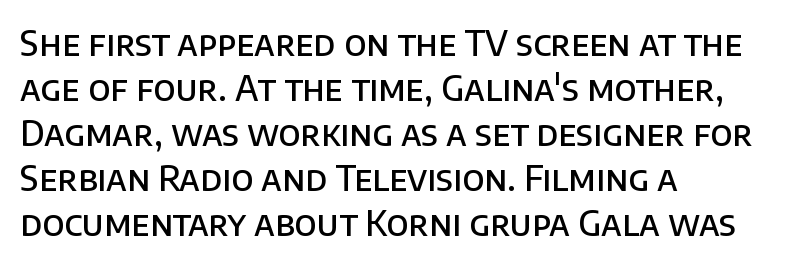
Nobody drew a line under any word here. Proportional: the letters do not fall into vertical columns. The letters stand upright; this is a roman face. The letters sit at their default tracking, neither squeezed nor spread. A fair bit of extra ink — the face is semibold, not bold. Stroke terminals: plain, sans-serif.
